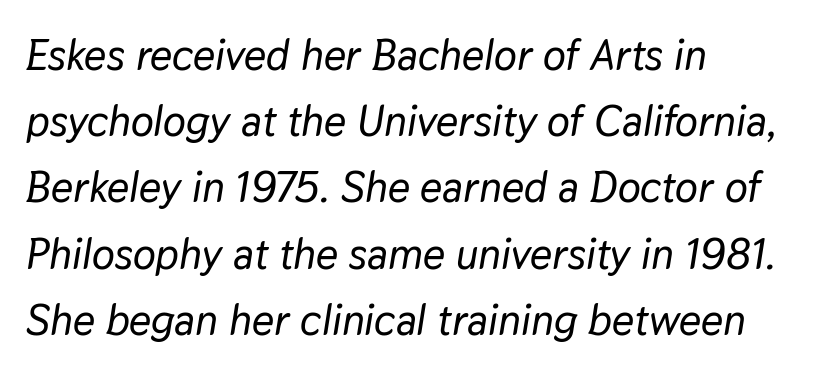
The image shows 43 px text type, italic (leaning right); set left-aligned, normal line spacing (1.54x), normal letter spacing, not underlined; low stroke contrast and a medium x-height.
